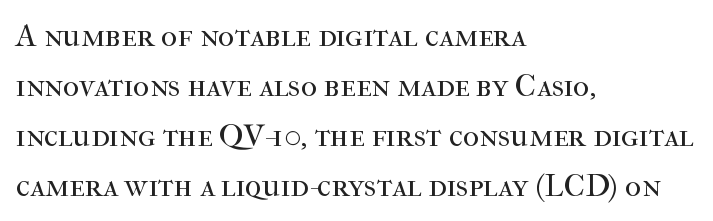
Each line starts at the same left margin while the right side varies. Stroke terminals: seriffed. This sample has the flowing, uneven cadence of proportional lettering. Ascenders rise straight up at ninety degrees. The tracking reads as untouched default to a designer's eye.
